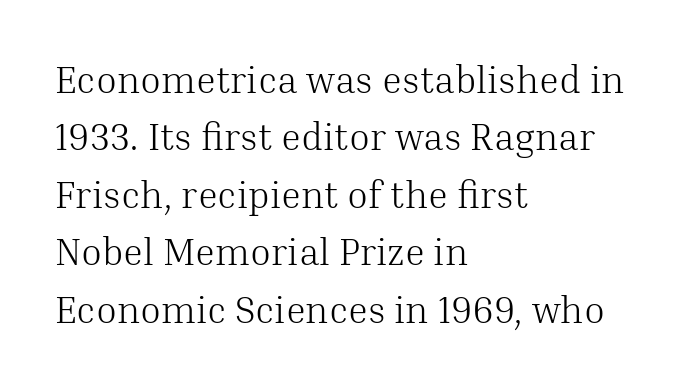
The image shows 38 px light serif type, upright; set left-aligned, normal line spacing (1.51x), normal letter spacing, not underlined; medium stroke contrast and a medium x-height.
